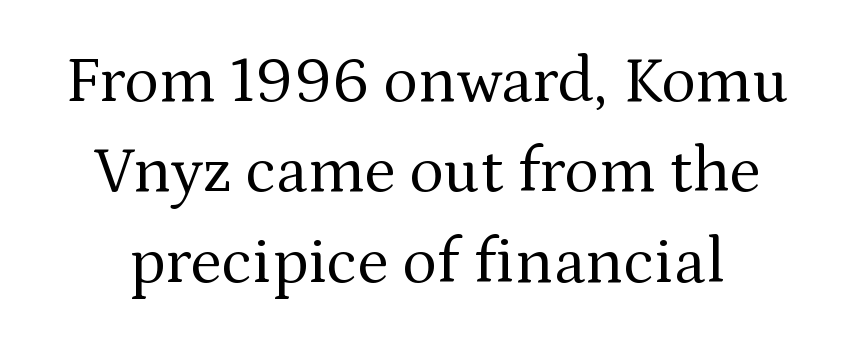
The image shows 65 px regular-weight serif type, upright; set normal line spacing (1.39x), normal letter spacing, not underlined; medium stroke contrast and a medium x-height.
